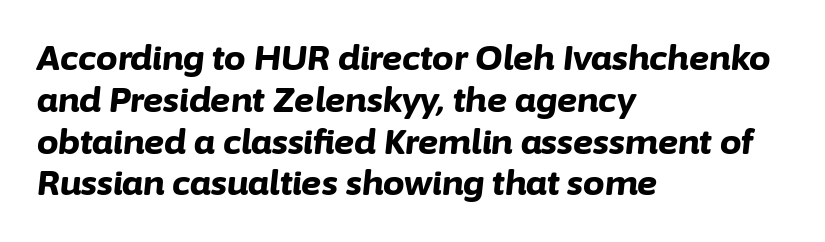
A typesetter would call this zero additional tracking. These lines are rendered in a variable-pitch font. Caption: bold face, heavy strokes. Glance below the letters and you will spot only blank space.
